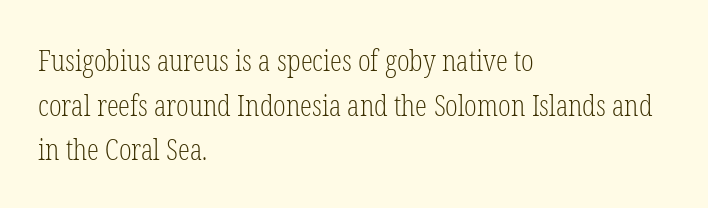
The image shows 30 px light, condensed serif type, upright; set left-aligned, normal line spacing (1.49x), normal letter spacing, not underlined; low stroke contrast and a medium x-height.
